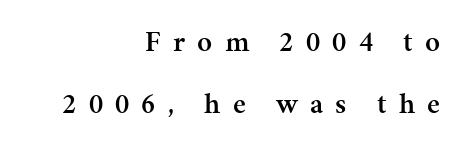
Q: Is the text bold? A: Semi-bold.
Q: Is the text italic (slanted)? A: No, it is upright.
Q: Is the typeface a serif or a sans-serif typeface? A: Serif.
Q: Is the text underlined? A: No.
Q: How is the paragraph aligned? A: Right-aligned.
Q: Is the spacing between letters normal or unusually wide? A: Unusually wide.
Q: Is the spacing between lines tight, normal or loose? A: Loose.
Q: Width (condensed, normal, or wide)? A: Normal.
Q: Stroke contrast? A: Medium.
Q: x-height? A: Medium.
Q: Monospaced? A: No.
